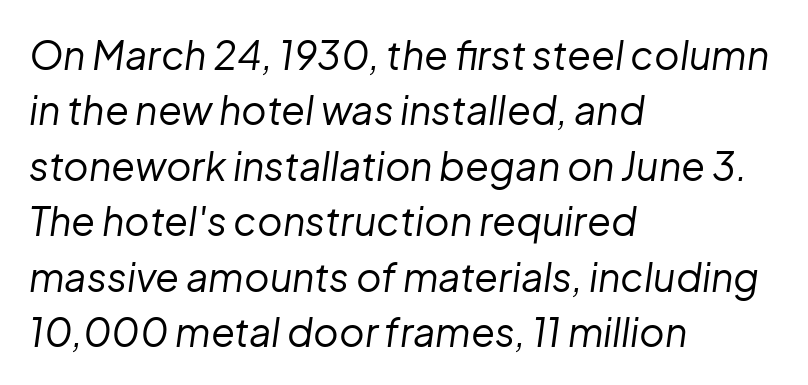
The image shows 39 px regular-weight type, italic (leaning right); set left-aligned, normal line spacing (1.42x), normal letter spacing, not underlined; low stroke contrast and a medium x-height.
